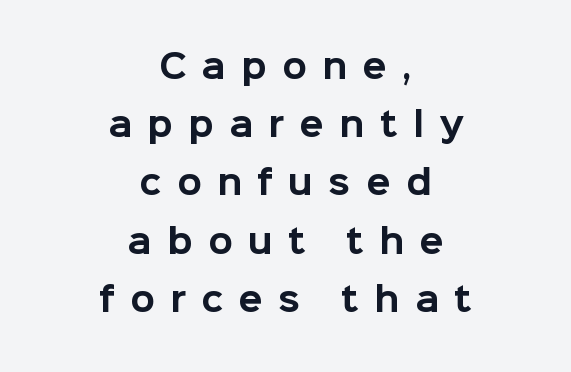
Q: Is the text bold? A: Yes.
Q: Is the text italic (slanted)? A: No, it is upright.
Q: Is the typeface a serif or a sans-serif typeface? A: Sans-serif.
Q: Is the text underlined? A: No.
Q: How is the paragraph aligned? A: Centered.
Q: Is the spacing between letters normal or unusually wide? A: Unusually wide.
Q: Width (condensed, normal, or wide)? A: Normal.
Q: Stroke contrast? A: Low.
Q: x-height? A: Medium.
Q: Monospaced? A: No.
